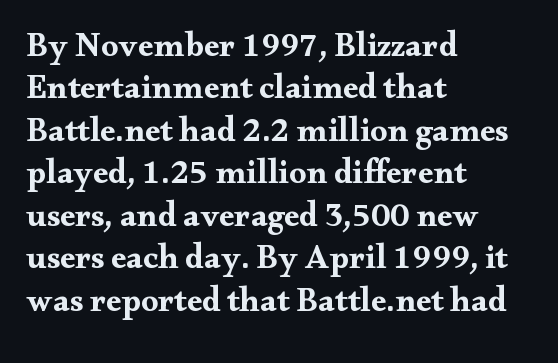
{"serif": "yes", "italic": "no", "bold": "yes", "weight": "bold", "width": "wide", "stroke_contrast": "medium", "x_height": "small", "monospaced": "no", "underline": "no", "align": "left", "line_spacing": "normal", "line_spacing_ratio": 1.25, "letter_spacing": "normal", "letter_spacing_em": 0.0, "glyph_px": 34}
